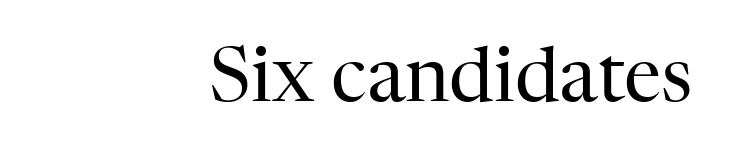
The face used here is proportionally spaced, like ordinary book or web type. Honestly, there is no underline to notice here at all. This sample uses an upright cut, with every glyph sitting square on the baseline. Every row of glyphs terminates at an identical x-position on the right. The letterforms sit shoulder to shoulder at normal distance.
